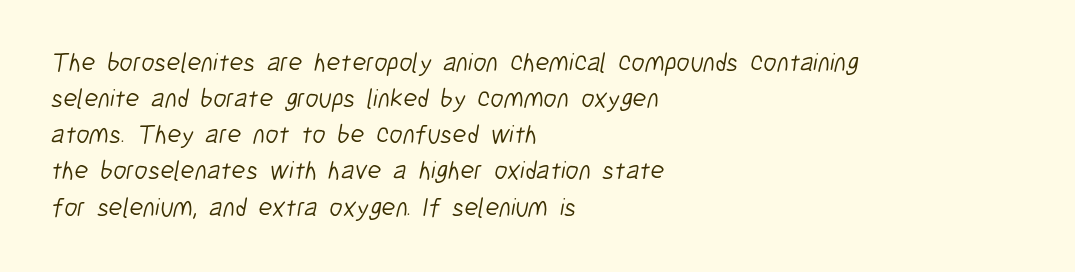
{"bold": "no", "underline": "no", "align": "left", "line_spacing": "normal", "line_spacing_ratio": 1.39, "letter_spacing": "normal", "letter_spacing_em": 0.0, "glyph_px": 26}
